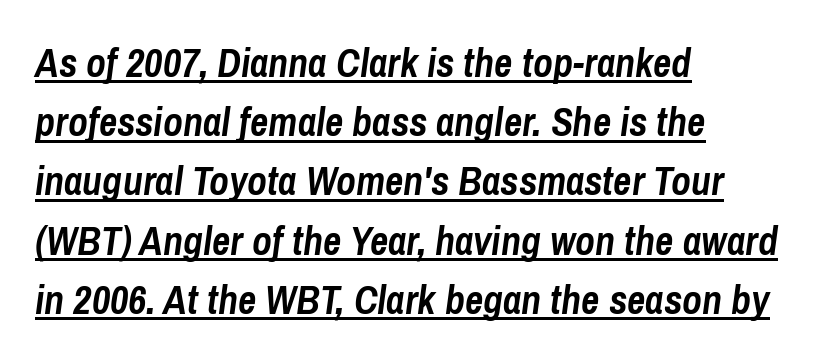
The image shows 40 px semibold, condensed type, italic (leaning right); set left-aligned, normal line spacing (1.48x), normal letter spacing, underlined; low stroke contrast and a medium x-height.
